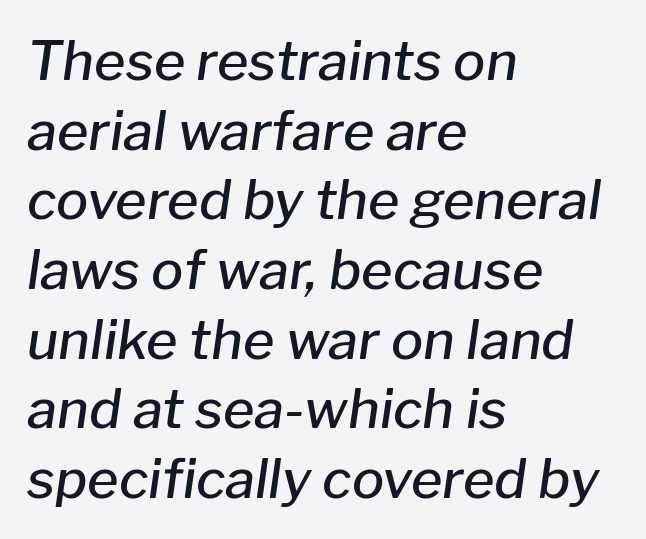
The image shows 54 px semibold type, italic (leaning right); set left-aligned, normal line spacing (1.29x), normal letter spacing, not underlined; low stroke contrast and a medium x-height.
